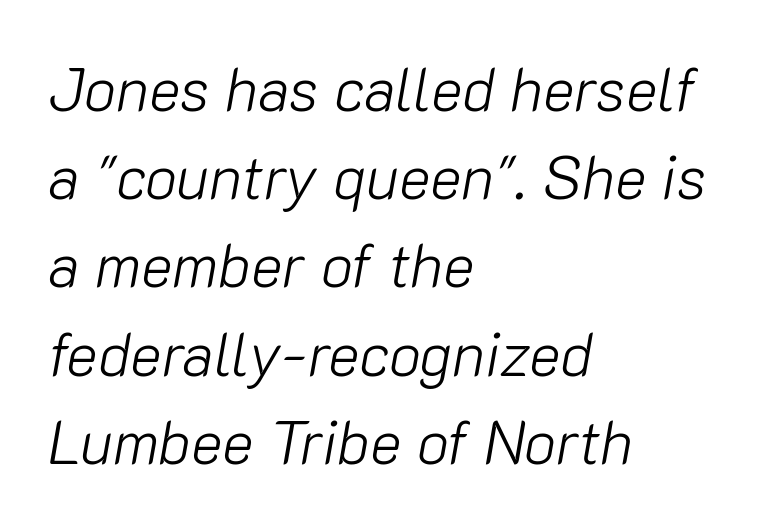
Q: Is the text bold? A: No.
Q: Is the text italic (slanted)? A: Yes, it leans right by about 10 degrees.
Q: Is the text underlined? A: No.
Q: How is the paragraph aligned? A: Left-aligned.
Q: Is the spacing between letters normal or unusually wide? A: Normal.
Q: Is the spacing between lines tight, normal or loose? A: Normal.
Q: Width (condensed, normal, or wide)? A: Normal.
Q: Stroke contrast? A: Low.
Q: x-height? A: Medium.
Q: Monospaced? A: No.
